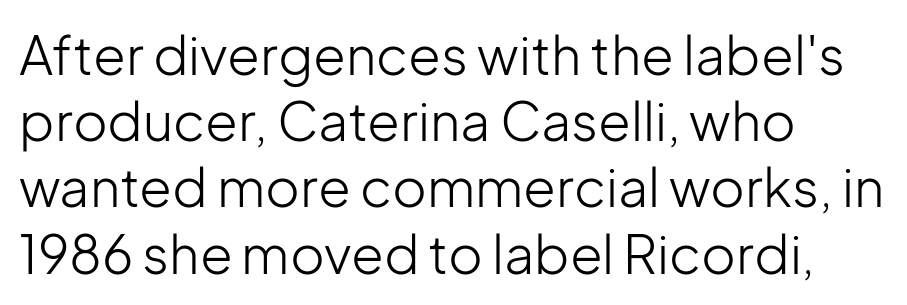
Q: Is the text bold? A: No.
Q: Is the text italic (slanted)? A: No, it is upright.
Q: Is the typeface a serif or a sans-serif typeface? A: Sans-serif.
Q: Is the text underlined? A: No.
Q: How is the paragraph aligned? A: Left-aligned.
Q: Is the spacing between letters normal or unusually wide? A: Normal.
Q: Is the spacing between lines tight, normal or loose? A: Normal.
Q: Width (condensed, normal, or wide)? A: Normal.
Q: Stroke contrast? A: Low.
Q: x-height? A: Medium.
Q: Monospaced? A: No.
